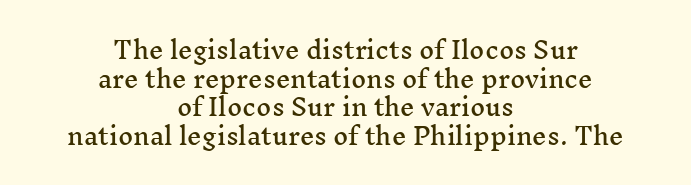
{"italic": "no", "underline": "no", "align": "center", "line_spacing_ratio": 1.24, "letter_spacing": "normal", "letter_spacing_em": 0.0, "glyph_px": 23}
